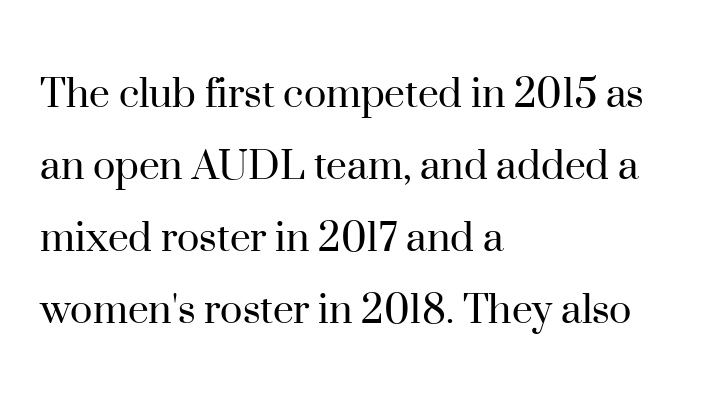
Each letter keeps its own natural width here, so spacing adapts to shape. Stroke terminals: seriffed. A roman cut, with each character standing at attention. Horizontal alignment here is leftward, the default for most running prose. Words float on clear page, feet unadorned.
